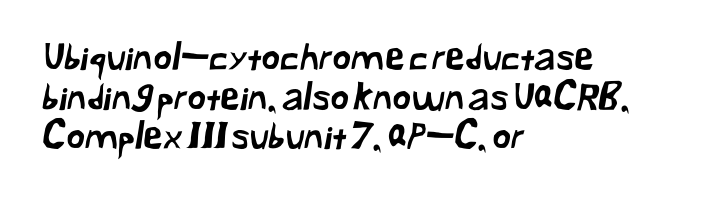
Q: Is the typeface a serif or a sans-serif typeface? A: Sans-serif.
Q: Is the text underlined? A: No.
Q: How is the paragraph aligned? A: Left-aligned.
Q: Is the spacing between letters normal or unusually wide? A: Normal.
Q: Is the spacing between lines tight, normal or loose? A: Tight.
Q: Width (condensed, normal, or wide)? A: Normal.
Q: Stroke contrast? A: Low.
Q: x-height? A: Medium.
Q: Monospaced? A: No.
